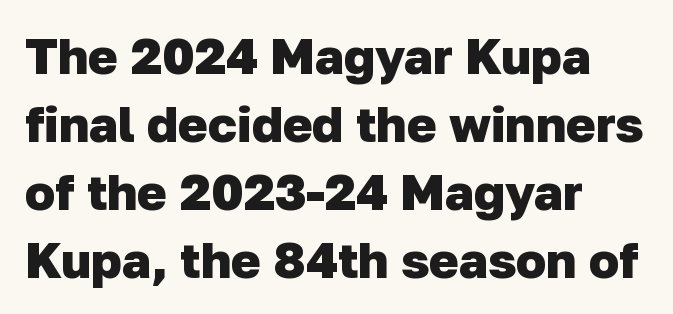
{"serif": "no", "bold": "yes", "weight": "heavy", "width": "normal", "stroke_contrast": "low", "x_height": "medium", "monospaced": "no", "underline": "no", "align": "left", "line_spacing": "normal", "line_spacing_ratio": 1.36, "letter_spacing": "normal", "letter_spacing_em": 0.0, "glyph_px": 50}
